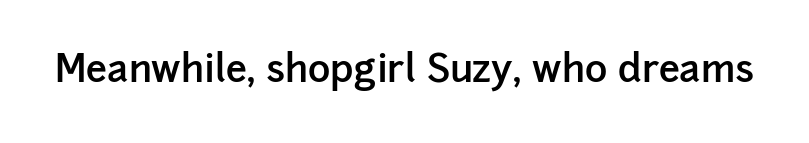
Q: Is the text bold? A: Semi-bold.
Q: Is the text italic (slanted)? A: No, it is upright.
Q: Is the typeface a serif or a sans-serif typeface? A: Sans-serif.
Q: Is the text underlined? A: No.
Q: Is the spacing between letters normal or unusually wide? A: Normal.
Q: Width (condensed, normal, or wide)? A: Normal.
Q: Stroke contrast? A: Low.
Q: x-height? A: Medium.
Q: Monospaced? A: No.
